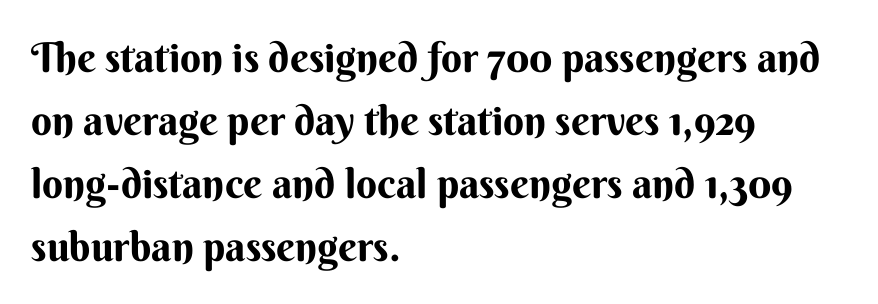
Q: Is the text bold? A: Yes.
Q: Is the text italic (slanted)? A: No, it is upright.
Q: Is the typeface a serif or a sans-serif typeface? A: Sans-serif.
Q: Is the text underlined? A: No.
Q: How is the paragraph aligned? A: Left-aligned.
Q: Is the spacing between letters normal or unusually wide? A: Normal.
Q: Is the spacing between lines tight, normal or loose? A: Normal.
Q: Width (condensed, normal, or wide)? A: Normal.
Q: Stroke contrast? A: Medium.
Q: x-height? A: Small.
Q: Monospaced? A: No.
